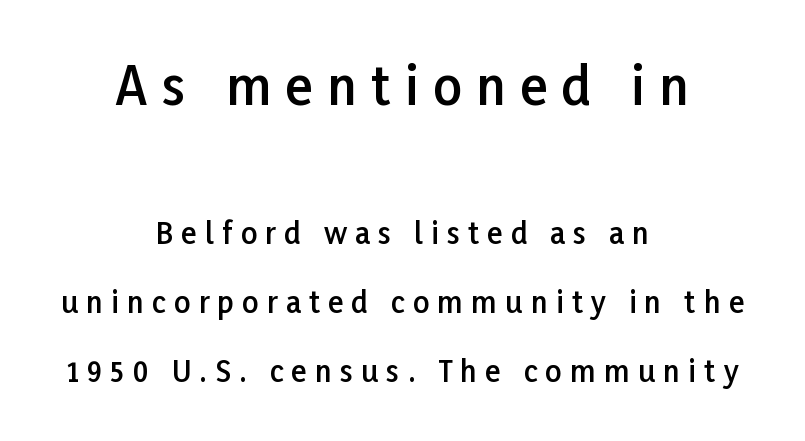
Each word looks stretched out because of the extra space between its letters. The emphasis by scale lands on block number one, above. The typesetter chose a symmetrical, centered arrangement here. The font is running at a semibold setting, under full bold. No word sits above an underline. Type style note: lacks serifs.
